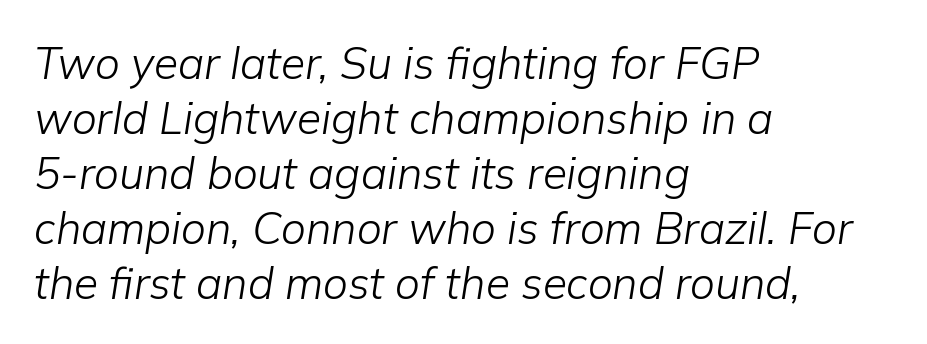
{"italic": "yes", "lean": "right", "slant_degrees": 9, "bold": "no", "weight": "light", "width": "normal", "stroke_contrast": "low", "x_height": "medium", "monospaced": "no", "underline": "no", "align": "left", "line_spacing": "normal", "line_spacing_ratio": 1.25, "letter_spacing": "normal", "letter_spacing_em": 0.0, "glyph_px": 44}
